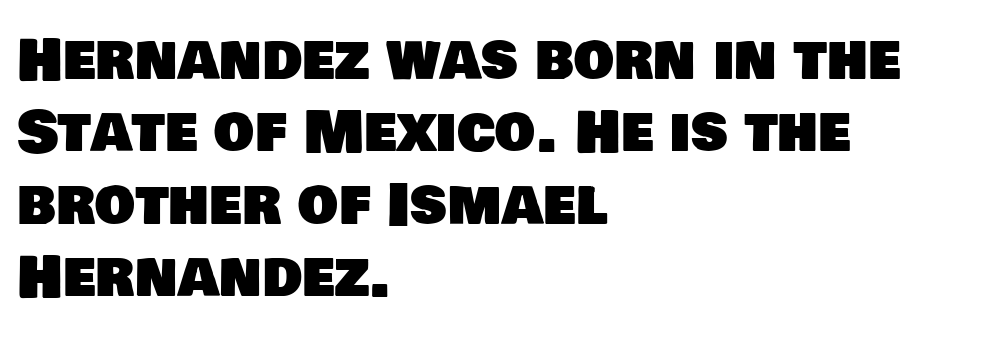
The image shows 57 px sans-serif type; set left-aligned, normal line spacing (1.27x), normal letter spacing, not underlined; low stroke contrast and a large x-height.
